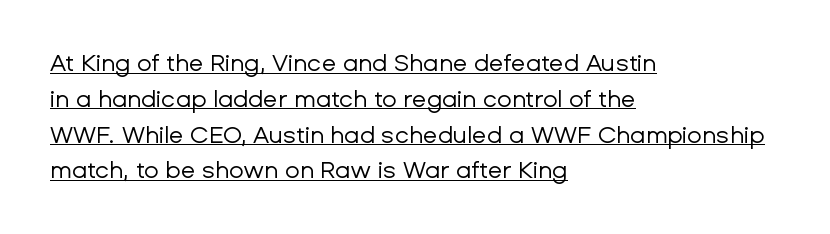
The space between consecutive lines is moderate. Typeset ragged right — the left edge is the straight one. It's the straight-up-and-down kind of type. There is no visible air inserted between adjacent glyphs.
